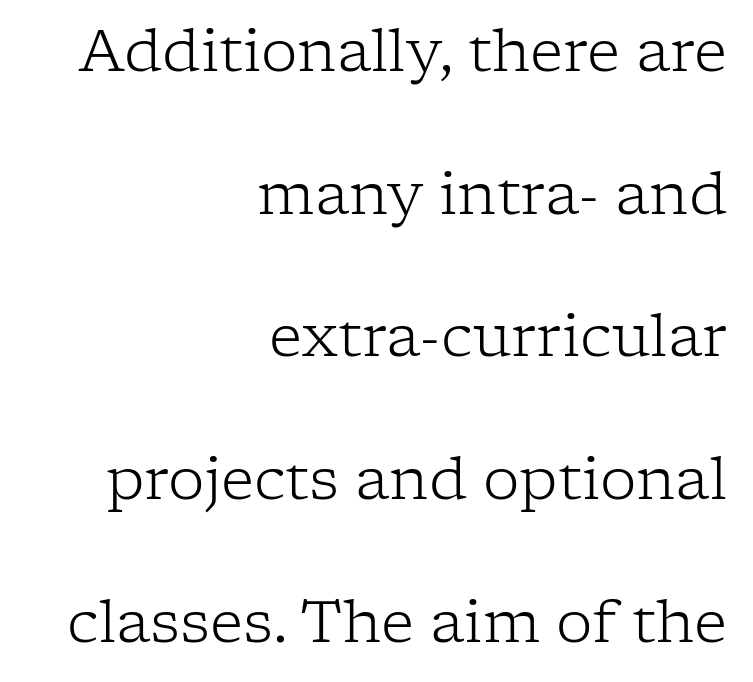
Q: Is the text bold? A: No.
Q: Is the text italic (slanted)? A: No, it is upright.
Q: Is the typeface a serif or a sans-serif typeface? A: Serif.
Q: Is the text underlined? A: No.
Q: How is the paragraph aligned? A: Right-aligned.
Q: Is the spacing between letters normal or unusually wide? A: Normal.
Q: Is the spacing between lines tight, normal or loose? A: Loose.
Q: Width (condensed, normal, or wide)? A: Normal.
Q: Stroke contrast? A: Low.
Q: x-height? A: Medium.
Q: Monospaced? A: No.
